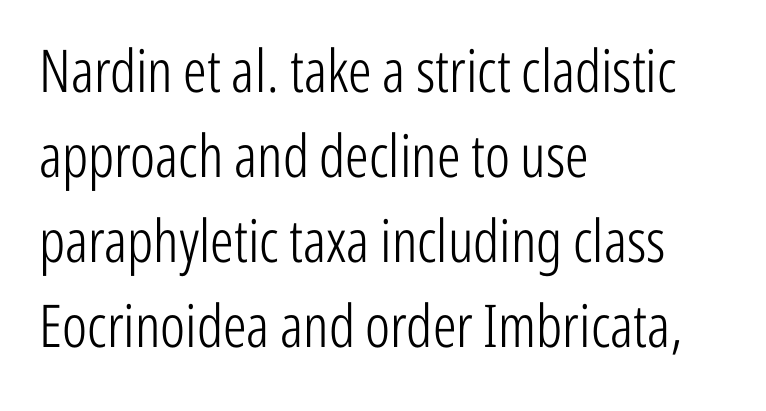
{"serif": "no", "italic": "no", "bold": "no", "weight": "light", "width": "condensed", "stroke_contrast": "low", "x_height": "medium", "monospaced": "no", "underline": "no", "align": "left", "line_spacing": "normal", "line_spacing_ratio": 1.44, "letter_spacing": "normal", "letter_spacing_em": 0.0, "glyph_px": 59}
